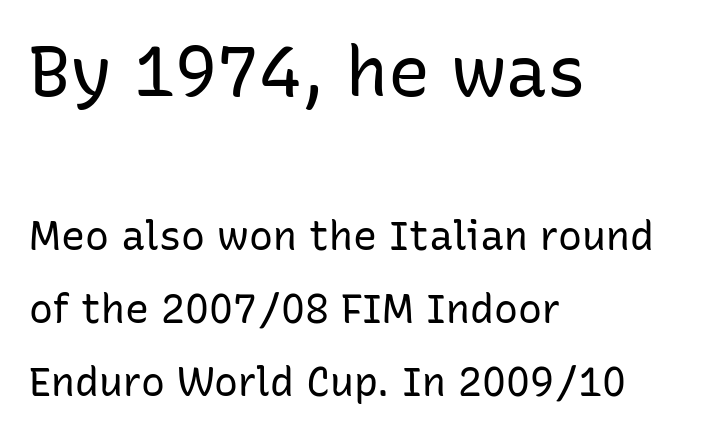
The image shows 70 px regular-weight sans-serif type, upright; set left-aligned, line spacing 1.82x, normal letter spacing, not underlined; the first (top) block is 1.75x larger; low stroke contrast and a medium x-height.
